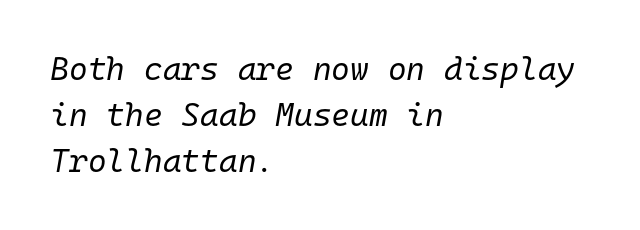
The letters are slanted; this is an italic face. The rendering anchors every line to the left-hand side. The characters are drawn with everyday or finer stroke widths. Tracking value appears to be zero — textbook default spacing. Fixed-width glyphs throughout — classic coding-font behaviour.
